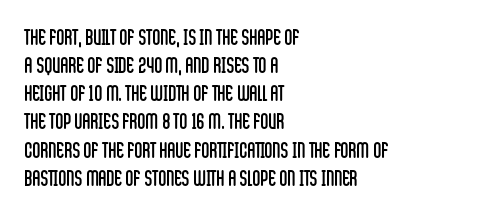
Q: Is the text bold? A: No.
Q: Is the text italic (slanted)? A: No, it is upright.
Q: Is the text underlined? A: No.
Q: How is the paragraph aligned? A: Left-aligned.
Q: Is the spacing between letters normal or unusually wide? A: Normal.
Q: Is the spacing between lines tight, normal or loose? A: Normal.
